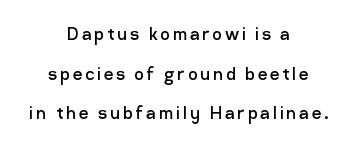
The image shows 21 px text type, upright; set centered, line spacing 1.89x, not underlined.
